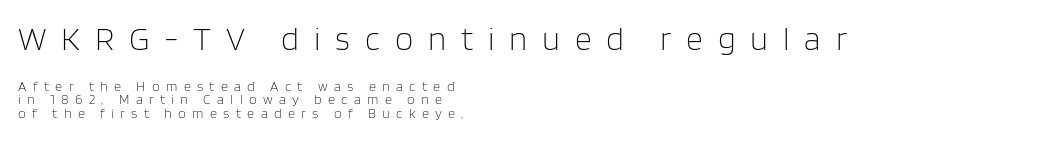
The image shows 33 px light sans-serif type, upright; set left-aligned, tight line spacing (0.98x), unusually wide letter spacing (+0.45 em), not underlined; the first (top) block is 2.36x larger; low stroke contrast and a large x-height.
